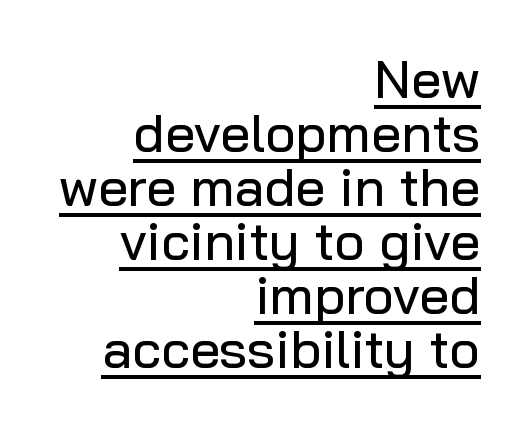
Q: Is the text italic (slanted)? A: No, it is upright.
Q: Is the typeface a serif or a sans-serif typeface? A: Sans-serif.
Q: Is the text underlined? A: Yes.
Q: How is the paragraph aligned? A: Right-aligned.
Q: Is the spacing between letters normal or unusually wide? A: Normal.
Q: Is the spacing between lines tight, normal or loose? A: Tight.
Q: Width (condensed, normal, or wide)? A: Normal.
Q: Stroke contrast? A: Low.
Q: x-height? A: Medium.
Q: Monospaced? A: No.
